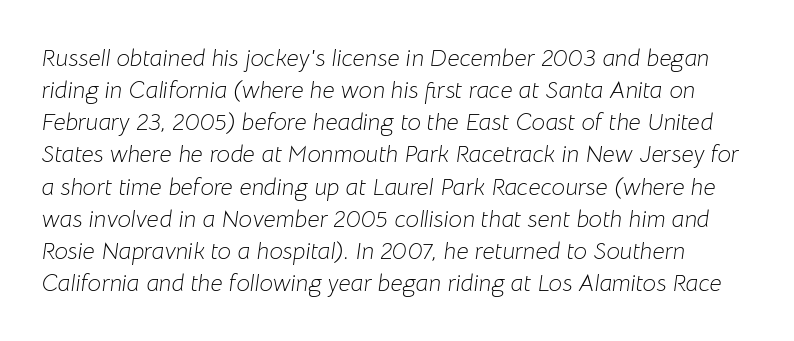
Q: Is the text bold? A: No.
Q: Is the text italic (slanted)? A: Yes, it leans right by about 8 degrees.
Q: Is the text underlined? A: No.
Q: Is the spacing between letters normal or unusually wide? A: Normal.
Q: Is the spacing between lines tight, normal or loose? A: Normal.
